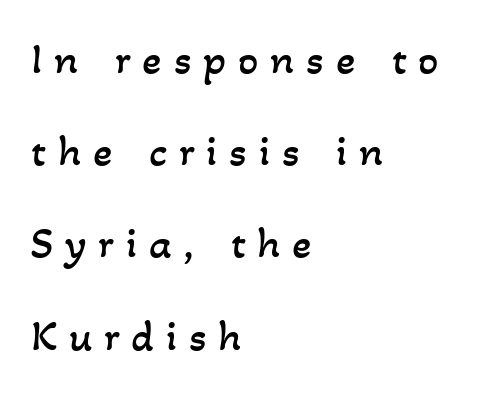
{"bold": "no", "weight": "regular", "width": "normal", "stroke_contrast": "low", "x_height": "small", "monospaced": "no", "underline": "no", "align": "left", "line_spacing": "loose", "line_spacing_ratio": 2.05, "letter_spacing": "wide", "letter_spacing_em": 0.26, "glyph_px": 45}
